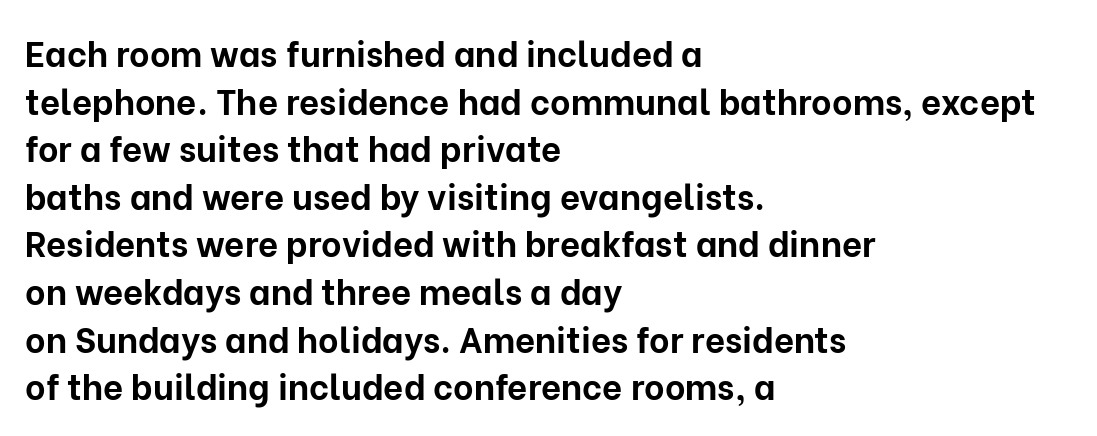
The image shows 35 px bold sans-serif type, upright; set left-aligned, normal line spacing (1.36x), normal letter spacing, not underlined; low stroke contrast and a medium x-height.
